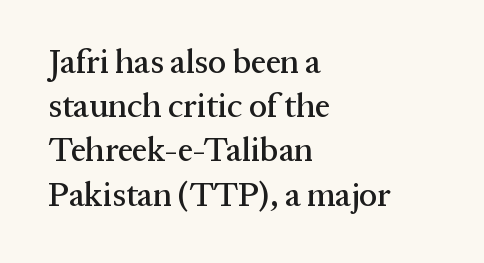
Q: Is the text italic (slanted)? A: No, it is upright.
Q: Is the typeface a serif or a sans-serif typeface? A: Serif.
Q: Is the text underlined? A: No.
Q: How is the paragraph aligned? A: Left-aligned.
Q: Is the spacing between letters normal or unusually wide? A: Normal.
Q: Is the spacing between lines tight, normal or loose? A: Normal.
Q: Width (condensed, normal, or wide)? A: Normal.
Q: Stroke contrast? A: Medium.
Q: x-height? A: Medium.
Q: Monospaced? A: No.
